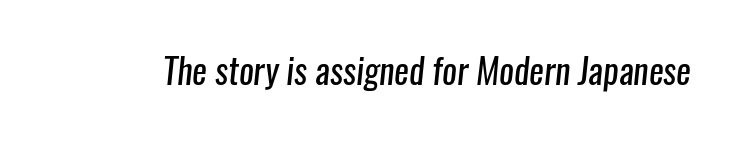
The image shows 35 px regular-weight, condensed sans-serif type; set normal letter spacing, not underlined; low stroke contrast and a medium x-height.
